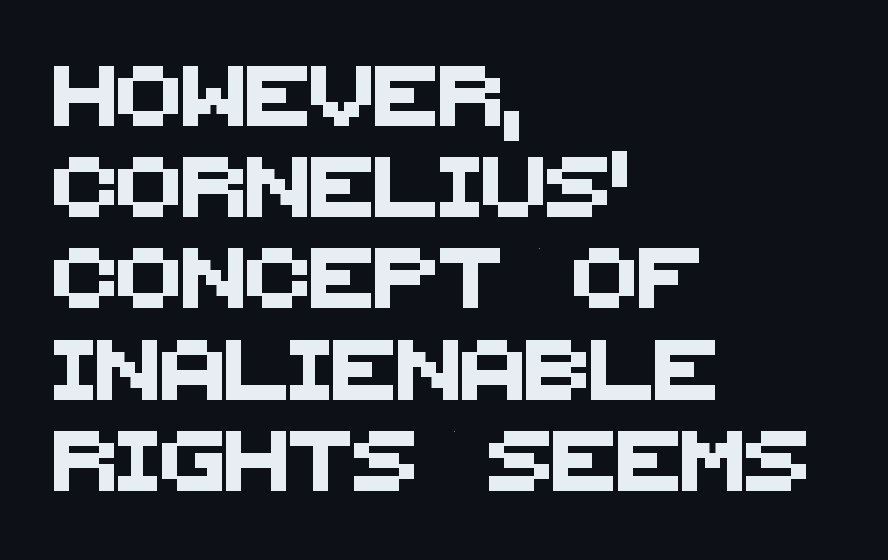
The image shows 60 px sans-serif type; set left-aligned, normal line spacing (1.52x), normal letter spacing, not underlined; medium stroke contrast and a large x-height.
